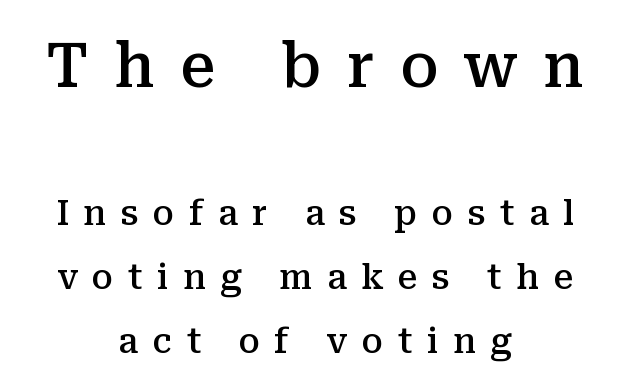
Q: Is the text bold? A: Semi-bold.
Q: Is the text italic (slanted)? A: No, it is upright.
Q: Is the typeface a serif or a sans-serif typeface? A: Serif.
Q: Is the text underlined? A: No.
Q: How is the paragraph aligned? A: Centered.
Q: Is the spacing between letters normal or unusually wide? A: Unusually wide.
Q: Which block of text is set in a larger size, the first (top) or the second (bottom)? A: The first (top) one.
Q: Width (condensed, normal, or wide)? A: Normal.
Q: Stroke contrast? A: Medium.
Q: x-height? A: Medium.
Q: Monospaced? A: No.
